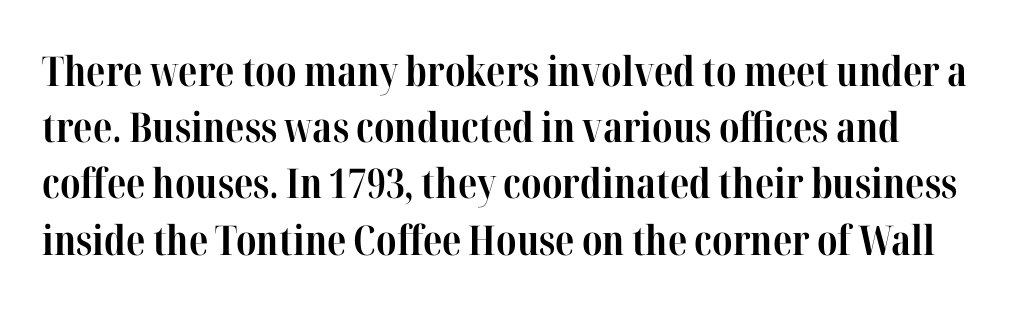
The image shows 41 px bold, condensed serif type, upright; set normal line spacing (1.37x), normal letter spacing, not underlined; high stroke contrast and a medium x-height.
